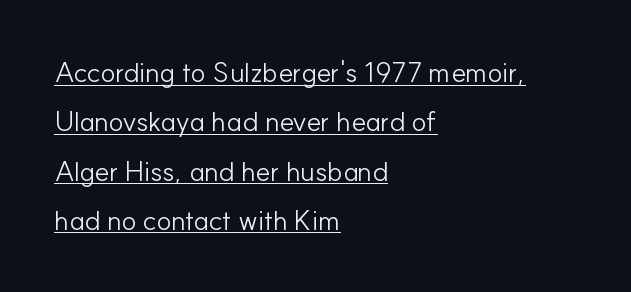
The image shows 28 px light sans-serif type, upright; set left-aligned, line spacing 1.76x, normal letter spacing, underlined; low stroke contrast and a small x-height.
